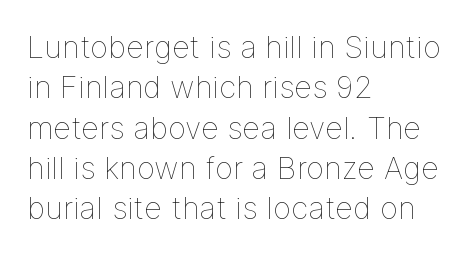
The image shows 31 px thin type, upright; set left-aligned, normal line spacing (1.3x), normal letter spacing, not underlined; low stroke contrast and a medium x-height.
